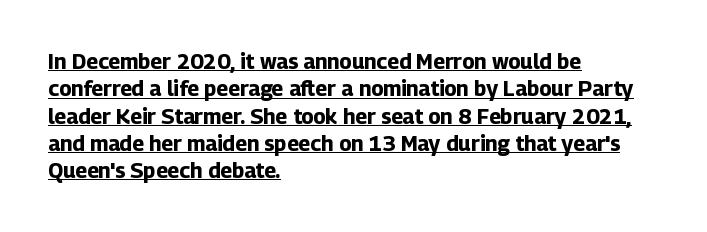
{"italic": "no", "bold": "yes", "underline": "yes", "align": "left", "line_spacing": "normal", "line_spacing_ratio": 1.3, "letter_spacing": "normal", "letter_spacing_em": 0.0, "glyph_px": 21}
